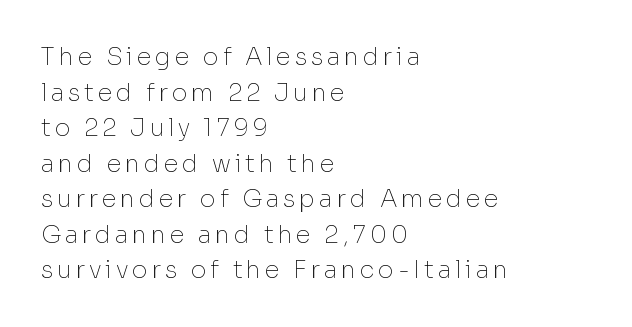
Q: Is the text bold? A: No.
Q: Is the text italic (slanted)? A: No, it is upright.
Q: Is the text underlined? A: No.
Q: How is the paragraph aligned? A: Left-aligned.
Q: Is the spacing between lines tight, normal or loose? A: Normal.
